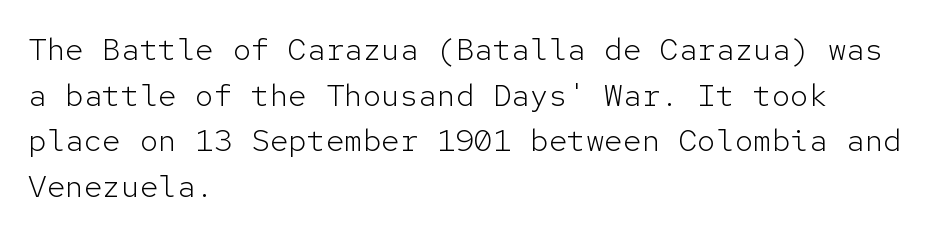
The image shows 31 px light sans-serif type, upright, monospaced; set left-aligned, normal line spacing (1.47x), normal letter spacing, not underlined; low stroke contrast and a medium x-height.
